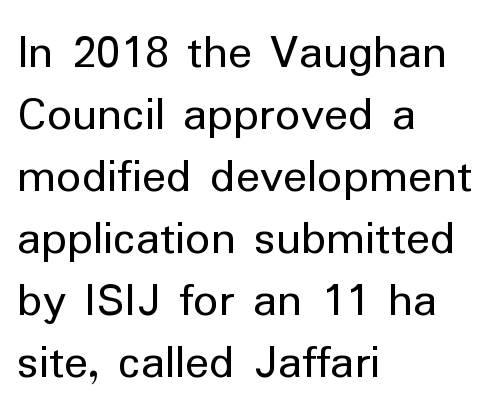
{"serif": "no", "italic": "no", "bold": "no", "weight": "regular", "width": "normal", "stroke_contrast": "low", "x_height": "medium", "monospaced": "no", "underline": "no", "align": "left", "line_spacing_ratio": 1.24, "letter_spacing": "normal", "letter_spacing_em": 0.0, "glyph_px": 50}
